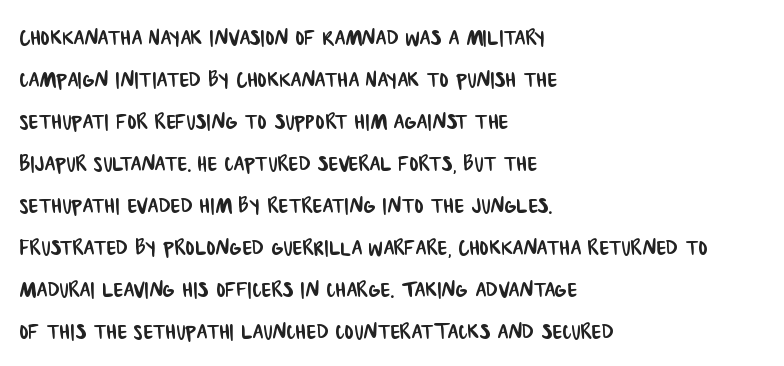
The area under the type is left untouched. A classic flush-left, rag-right setting is used for this passage. Leading matches the norm, producing a regular column. This rendering employs a face without finishing strokes, i.e., a sans-serif. Does extra space separate the letters? No, they use regular spacing. The passage shown is typed in a proportional face where columns would drift.
